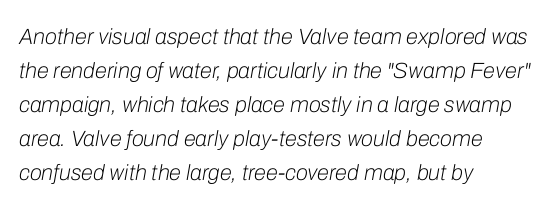
The image shows 22 px text type, italic (leaning right); set left-aligned, normal line spacing (1.55x), normal letter spacing, not underlined.
